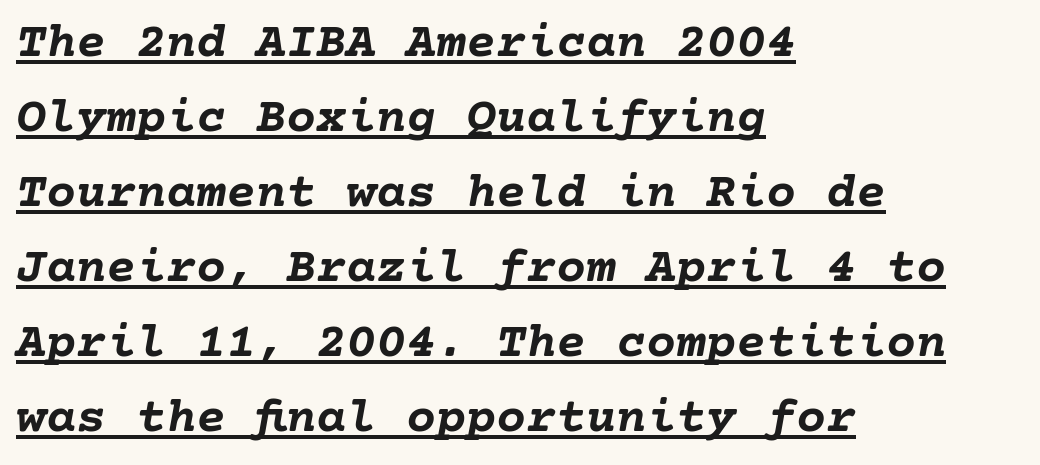
The image shows 50 px semibold type, italic (leaning right); set left-aligned, normal line spacing (1.5x), normal letter spacing, underlined; low stroke contrast and a medium x-height.
